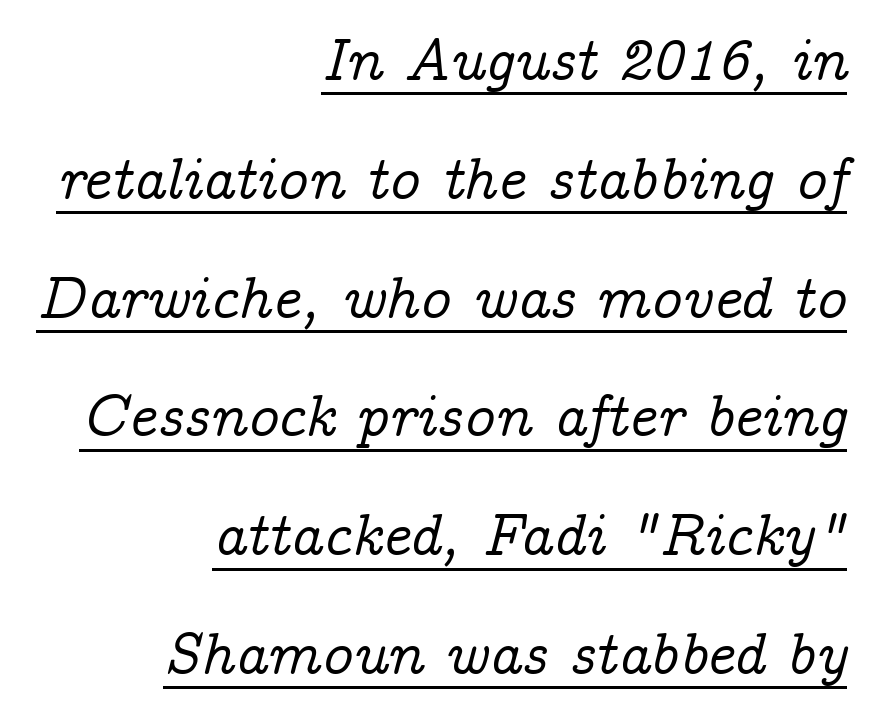
Q: Is the text italic (slanted)? A: Yes, it leans right by about 14 degrees.
Q: Is the typeface a serif or a sans-serif typeface? A: Serif.
Q: Is the text underlined? A: Yes.
Q: How is the paragraph aligned? A: Right-aligned.
Q: Is the spacing between letters normal or unusually wide? A: Normal.
Q: Is the spacing between lines tight, normal or loose? A: Loose.
Q: Width (condensed, normal, or wide)? A: Normal.
Q: Stroke contrast? A: Low.
Q: x-height? A: Medium.
Q: Monospaced? A: No.
